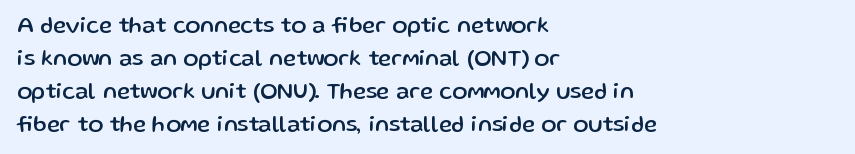
Q: Is the text italic (slanted)? A: No, it is upright.
Q: Is the text underlined? A: No.
Q: How is the paragraph aligned? A: Left-aligned.
Q: Is the spacing between letters normal or unusually wide? A: Normal.
Q: Is the spacing between lines tight, normal or loose? A: Normal.
